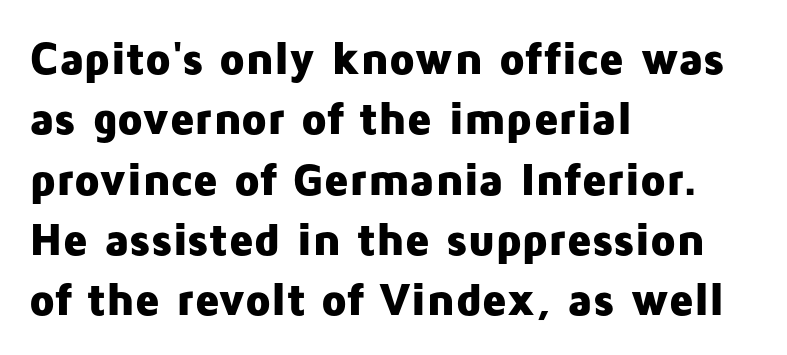
Serifs: no, the terminals of the letterforms are clean. Spacing verdict: proportional, widths tailored to each character. Visually the block forms a straight wall on the left and a jagged coastline on the right. Vertically, the passage feels balanced, rows spaced as you'd expect. Letter spacing: default.
